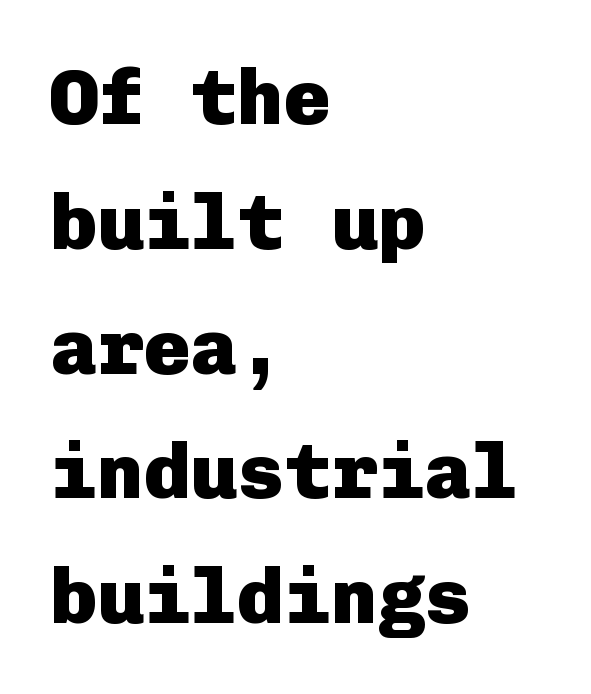
A typesetter would mark this as roman, not italic. Reading down the block, your eye returns to a fixed left position each line. Reading down the column, the eye jumps a familiar distance to each next line. A typesetter would call this zero additional tracking. The space directly below the letters is spotless.
